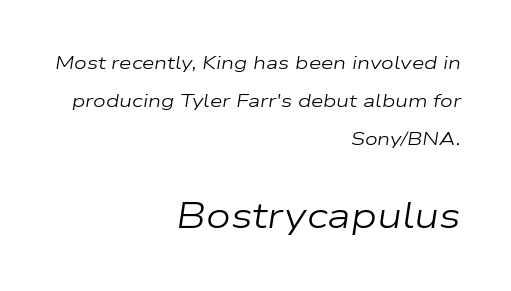
{"italic": "yes", "lean": "right", "slant_degrees": 9, "bold": "no", "weight": "regular", "width": "wide", "stroke_contrast": "low", "x_height": "medium", "monospaced": "no", "underline": "no", "align": "right", "line_spacing": "loose", "line_spacing_ratio": 2.11, "letter_spacing": "normal", "letter_spacing_em": 0.0, "larger_block": "second", "size_ratio": 1.94, "glyph_px": 35}
